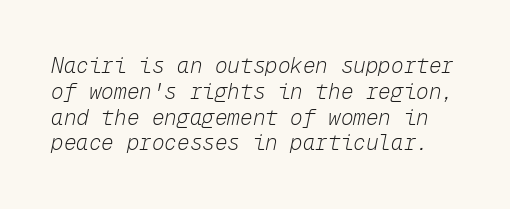
A quiet, ordinary-to-light weight characterises the typeface. The glyphs look as if they've been sheared to an angle. Honestly, there is no underline to notice here at all. There is no visible air inserted between adjacent glyphs.
